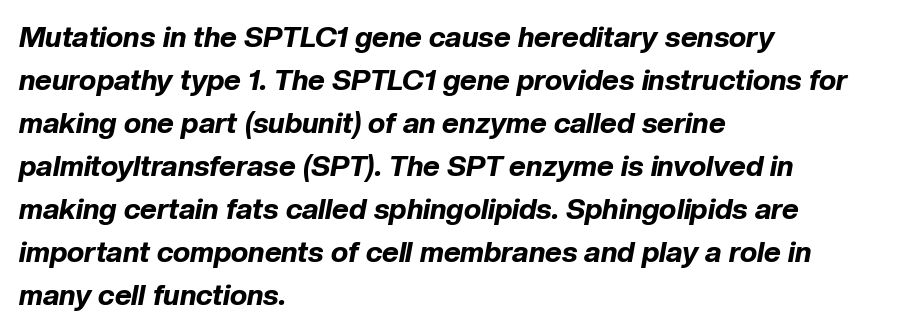
Q: Is the text bold? A: Yes.
Q: Is the text italic (slanted)? A: Yes, it leans right by about 10 degrees.
Q: Is the text underlined? A: No.
Q: How is the paragraph aligned? A: Left-aligned.
Q: Is the spacing between letters normal or unusually wide? A: Normal.
Q: Is the spacing between lines tight, normal or loose? A: Normal.
Q: Width (condensed, normal, or wide)? A: Normal.
Q: Stroke contrast? A: Low.
Q: x-height? A: Medium.
Q: Monospaced? A: No.
